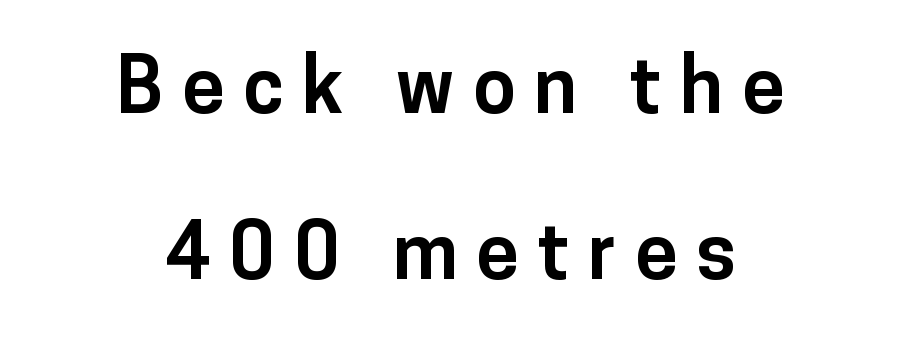
Look at the bottom of the vertical strokes: they stop flat, with no serifs. Someone cranked the tracking dial way up on this one. Looks like regular typesetting: each glyph gets only the width it needs. One glance says open: line gaps are wider than usual. Do the letters lean? They stand straight.
